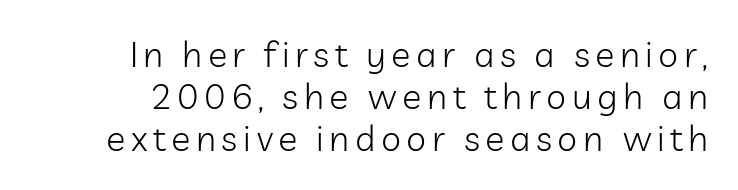
Each letter keeps its own natural width here, so spacing adapts to shape. I'd call this a sans setting — the letters go barefoot. Italic? Not at all — the glyphs are vertical. Has an underline been added? It has not. Ink coverage per letter is moderate at most.
